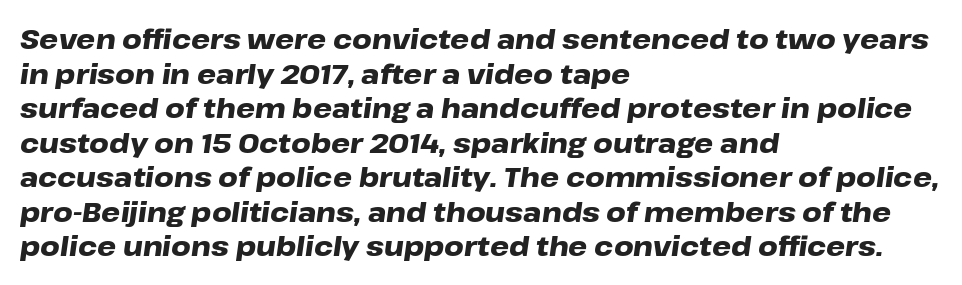
The lettering tilts uniformly, giving the passage an italic look. Leading matches the norm, producing a regular column. Strokes here are thick enough to call this a true bold. Rule under the text: the space is simply empty. Reading down the block, your eye returns to a fixed left position each line.
